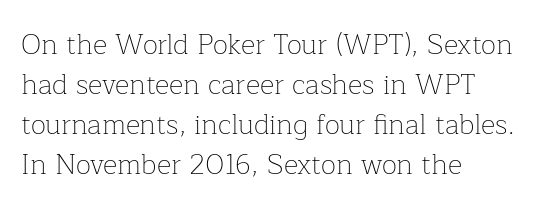
{"serif": "yes", "italic": "no", "bold": "no", "weight": "thin", "width": "normal", "stroke_contrast": "low", "x_height": "medium", "monospaced": "no", "underline": "no", "align": "left", "line_spacing": "normal", "line_spacing_ratio": 1.43, "letter_spacing": "normal", "letter_spacing_em": 0.0, "glyph_px": 28}
